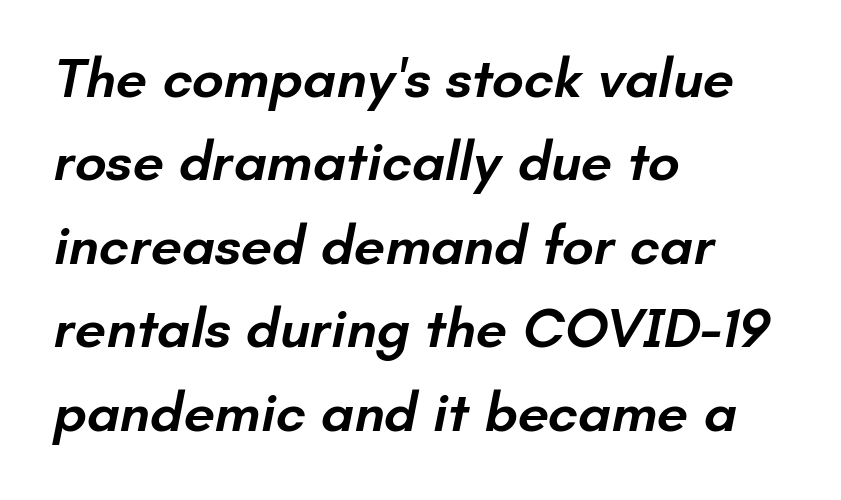
Q: Is the text bold? A: Semi-bold.
Q: Is the typeface a serif or a sans-serif typeface? A: Sans-serif.
Q: Is the text underlined? A: No.
Q: How is the paragraph aligned? A: Left-aligned.
Q: Is the spacing between letters normal or unusually wide? A: Normal.
Q: Is the spacing between lines tight, normal or loose? A: Normal.
Q: Width (condensed, normal, or wide)? A: Normal.
Q: Stroke contrast? A: Low.
Q: x-height? A: Small.
Q: Monospaced? A: No.
